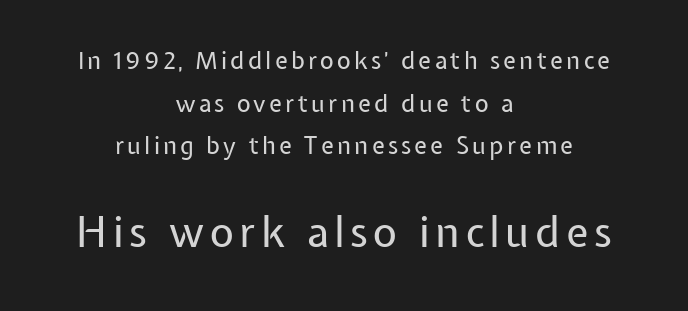
{"serif": "no", "italic": "no", "bold": "no", "weight": "regular", "width": "normal", "stroke_contrast": "low", "x_height": "medium", "monospaced": "no", "underline": "no", "align": "center", "line_spacing_ratio": 1.78, "larger_block": "second", "size_ratio": 1.75, "glyph_px": 42}
